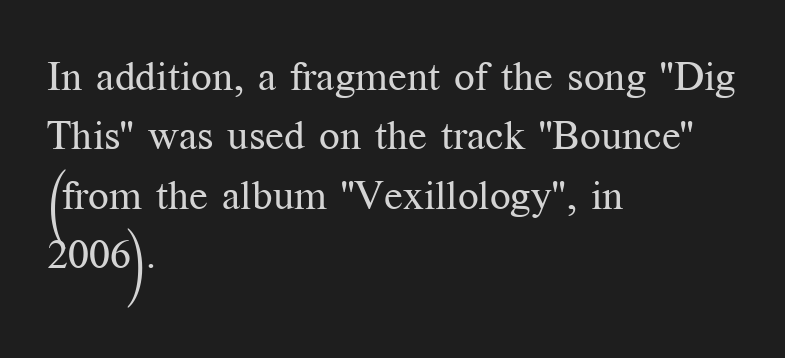
{"serif": "yes", "italic": "no", "bold": "no", "weight": "regular", "width": "normal", "stroke_contrast": "medium", "x_height": "medium", "monospaced": "no", "underline": "no", "align": "left", "line_spacing": "normal", "line_spacing_ratio": 1.45, "letter_spacing": "normal", "letter_spacing_em": 0.0, "glyph_px": 41}
